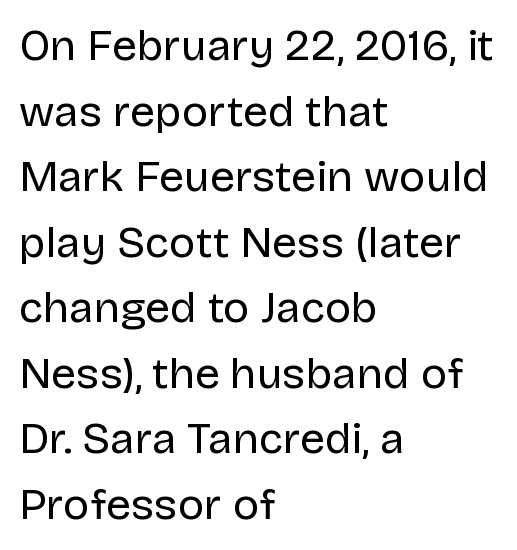
Check under the words: just untouched page. The type sits square on the baseline with zero lean. Tracking value appears to be zero — textbook default spacing. The weight tops out at a normal text grade.
